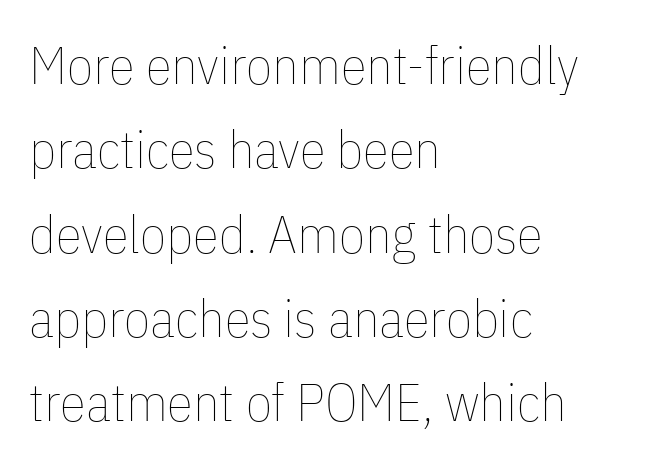
Q: Is the text bold? A: No.
Q: Is the text italic (slanted)? A: No, it is upright.
Q: Is the text underlined? A: No.
Q: How is the paragraph aligned? A: Left-aligned.
Q: Is the spacing between letters normal or unusually wide? A: Normal.
Q: Is the spacing between lines tight, normal or loose? A: Normal.
Q: Width (condensed, normal, or wide)? A: Condensed.
Q: Stroke contrast? A: Low.
Q: x-height? A: Medium.
Q: Monospaced? A: No.
